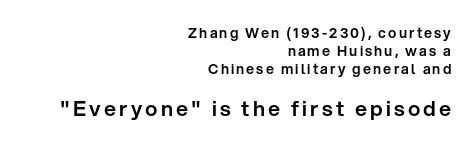
The image shows 21 px text type, upright; set right-aligned, normal line spacing (1.27x), not underlined; the second (bottom) block is 1.5x larger.
